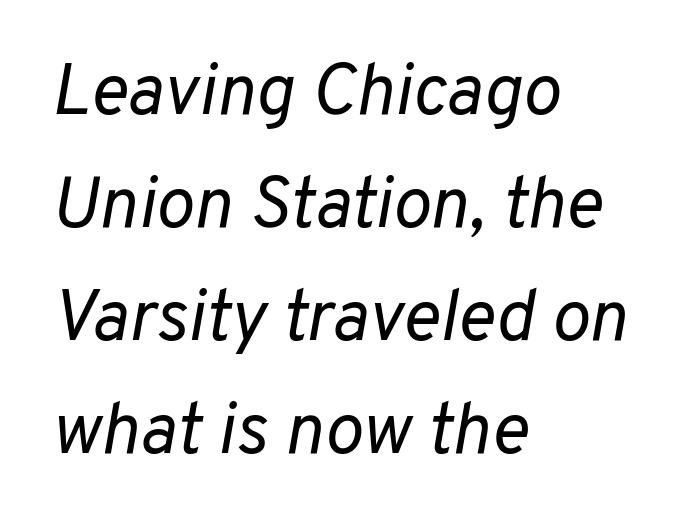
The image shows 72 px regular-weight type, italic (leaning right); set left-aligned, normal line spacing (1.57x), normal letter spacing, not underlined; low stroke contrast and a medium x-height.
